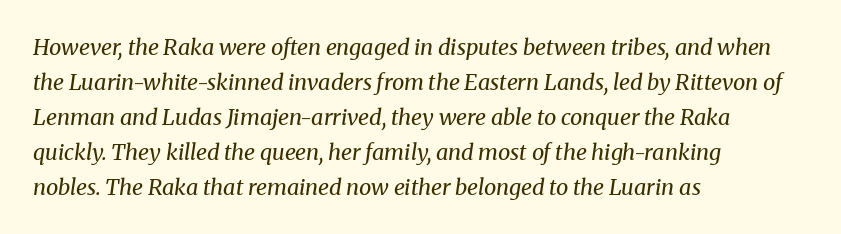
{"italic": "yes", "lean": "right", "slant_degrees": 8, "bold": "no", "underline": "no", "align": "left", "line_spacing": "normal", "line_spacing_ratio": 1.59, "letter_spacing": "normal", "letter_spacing_em": 0.0, "glyph_px": 22}
